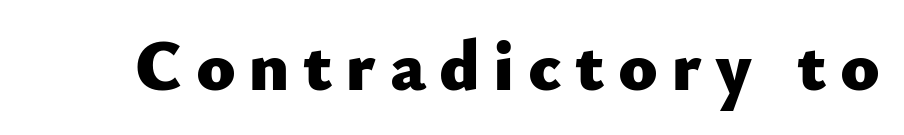
Q: Is the text bold? A: Yes.
Q: Is the text italic (slanted)? A: No, it is upright.
Q: Is the typeface a serif or a sans-serif typeface? A: Sans-serif.
Q: Is the text underlined? A: No.
Q: Width (condensed, normal, or wide)? A: Normal.
Q: Stroke contrast? A: Low.
Q: x-height? A: Small.
Q: Monospaced? A: No.
